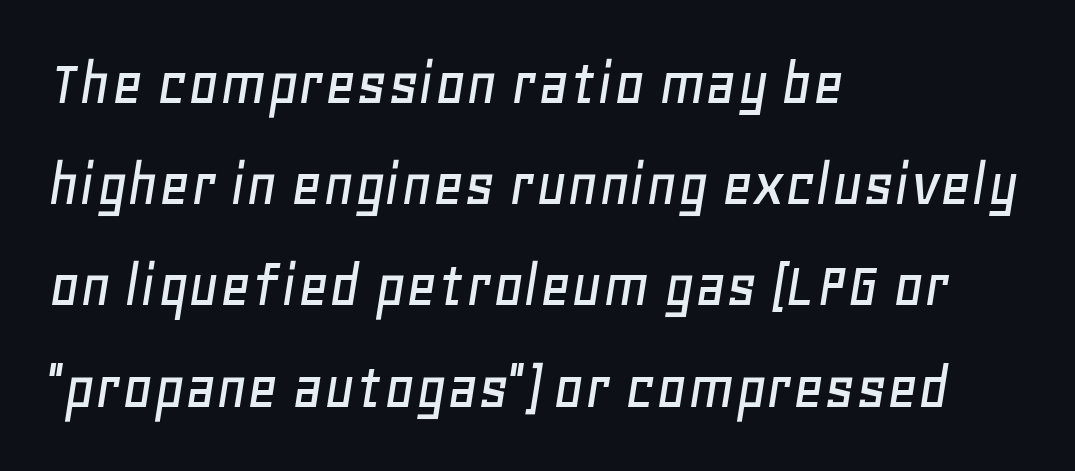
Q: Is the text italic (slanted)? A: Yes, it leans right by about 11 degrees.
Q: Is the text underlined? A: No.
Q: How is the paragraph aligned? A: Left-aligned.
Q: Is the spacing between letters normal or unusually wide? A: Normal.
Q: Is the spacing between lines tight, normal or loose? A: Normal.
Q: Width (condensed, normal, or wide)? A: Normal.
Q: Stroke contrast? A: Low.
Q: x-height? A: Large.
Q: Monospaced? A: No.
